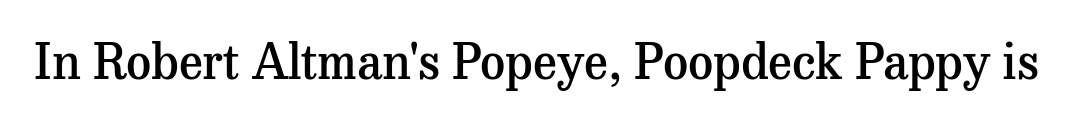
Ordinary non-slanted type is in use. Spacing verdict: proportional, widths tailored to each character. Unlike a clean sans, this face finishes its strokes with serifs. Characters follow at the spacing the type designer built in.
